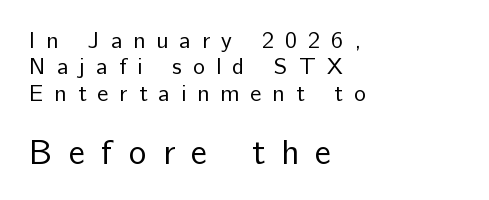
The image shows 34 px regular-weight sans-serif type, upright; set left-aligned, tight line spacing (1.15x), unusually wide letter spacing (+0.48 em), not underlined; the second (bottom) block is 1.48x larger; low stroke contrast and a medium x-height.
